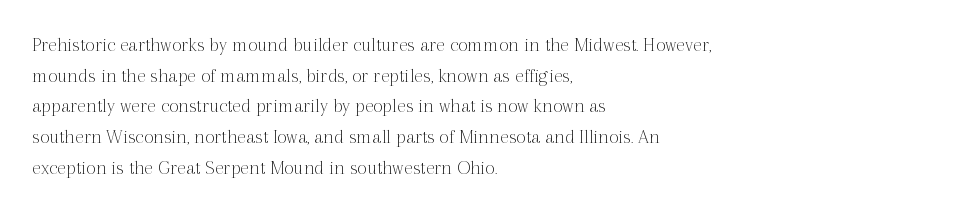
The strip under each line holds only bare page. The lines in this sample share a left origin and differ only in where they stop. The block of text has a typical density, with ordinary space between rows. A typesetter would call this zero additional tracking. Each stroke keeps to a modest, everyday thickness or less. Style check: upright.
